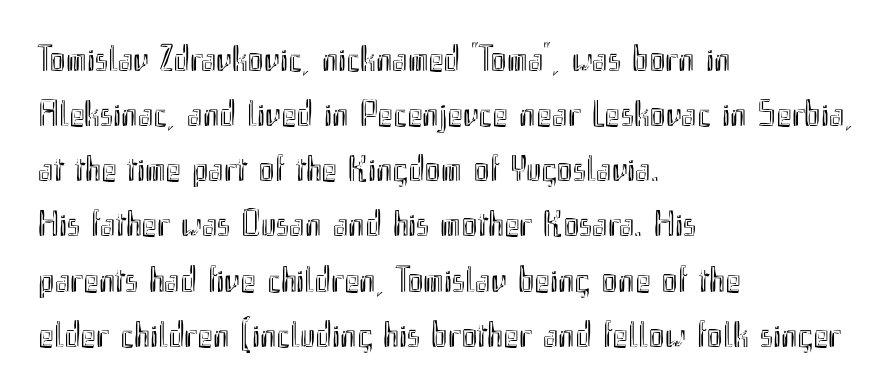
{"italic": "no", "width": "condensed", "x_height": "small", "monospaced": "no", "underline": "no", "align": "left", "line_spacing": "normal", "line_spacing_ratio": 1.49, "letter_spacing": "normal", "letter_spacing_em": 0.0, "glyph_px": 37}
